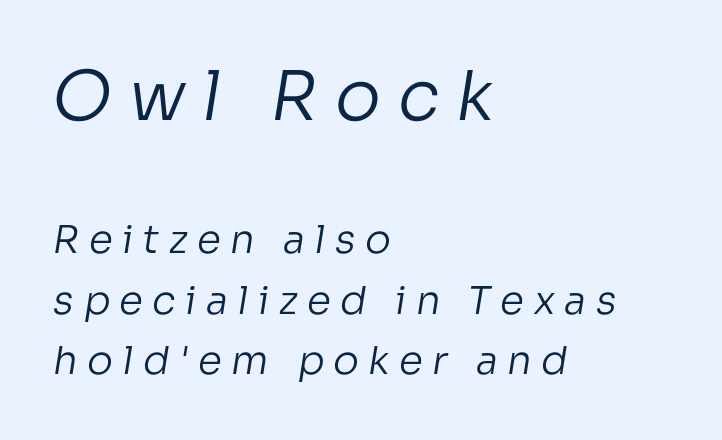
The image shows 69 px regular-weight sans-serif type; set left-aligned, normal line spacing (1.55x), unusually wide letter spacing (+0.24 em), not underlined; the first (top) block is 1.77x larger; low stroke contrast and a medium x-height.
